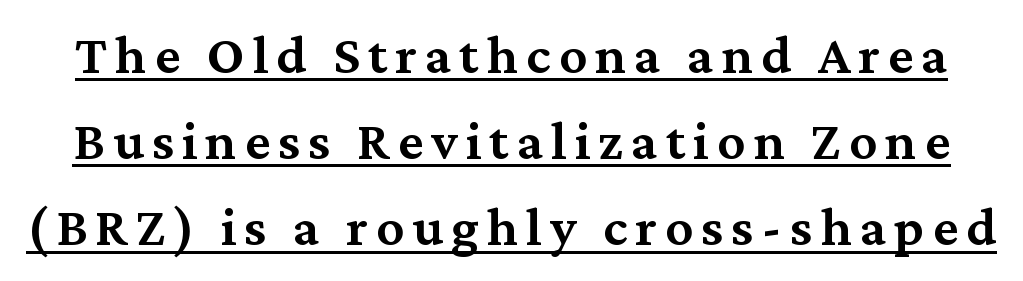
Notice how the stems are strictly vertical — no italics here. This is serif lettering, the kind often seen in printed books. Underline: present. Moderately thickened strokes mark this as semibold type.
